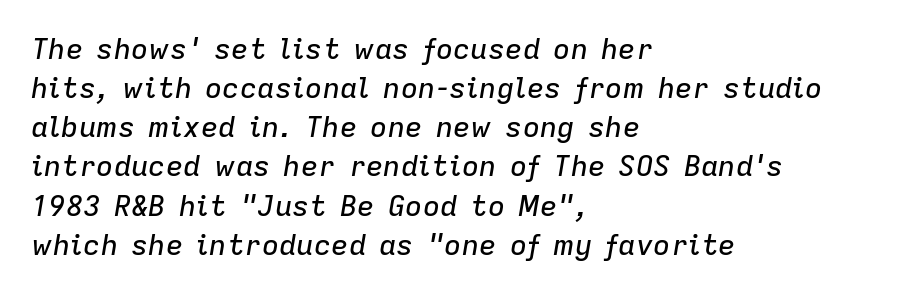
{"italic": "yes", "lean": "right", "slant_degrees": 9, "width": "normal", "stroke_contrast": "low", "x_height": "medium", "monospaced": "no", "underline": "no", "align": "left", "line_spacing": "normal", "line_spacing_ratio": 1.35, "letter_spacing": "normal", "letter_spacing_em": 0.0, "glyph_px": 29}
